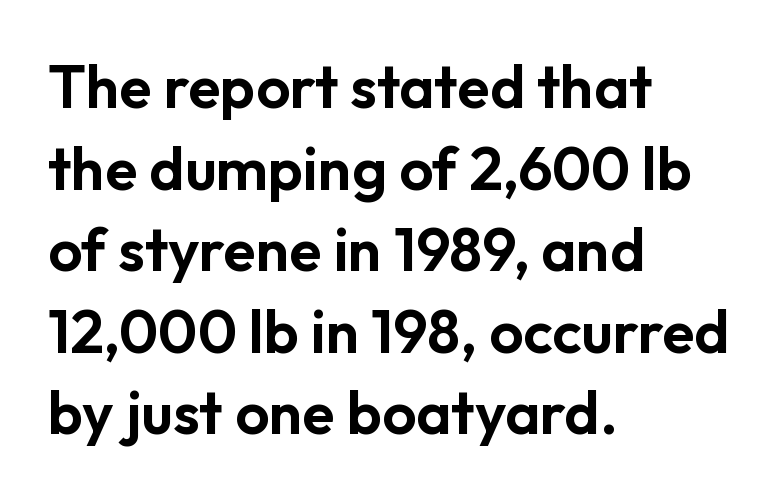
Q: Is the text italic (slanted)? A: No, it is upright.
Q: Is the typeface a serif or a sans-serif typeface? A: Sans-serif.
Q: Is the text underlined? A: No.
Q: How is the paragraph aligned? A: Left-aligned.
Q: Is the spacing between letters normal or unusually wide? A: Normal.
Q: Is the spacing between lines tight, normal or loose? A: Normal.
Q: Width (condensed, normal, or wide)? A: Normal.
Q: Stroke contrast? A: Low.
Q: x-height? A: Medium.
Q: Monospaced? A: No.
